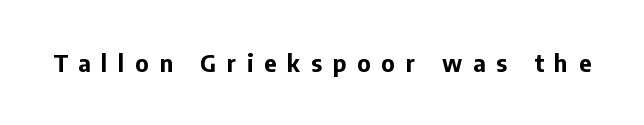
The image shows 24 px bold type, upright; set unusually wide letter spacing (+0.45 em), not underlined.
